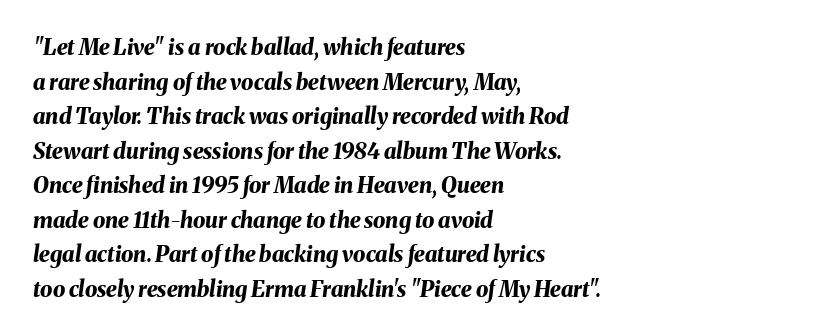
The image shows 22 px bold type, italic (leaning right); set left-aligned, normal line spacing (1.57x), normal letter spacing, not underlined.
